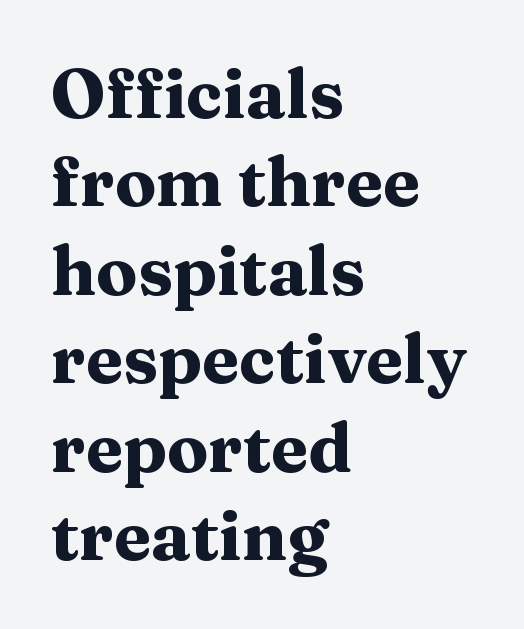
{"serif": "yes", "italic": "no", "bold": "yes", "weight": "heavy", "width": "wide", "stroke_contrast": "medium", "x_height": "medium", "monospaced": "no", "underline": "no", "align": "left", "line_spacing": "normal", "line_spacing_ratio": 1.3, "letter_spacing": "normal", "letter_spacing_em": 0.0, "glyph_px": 68}
